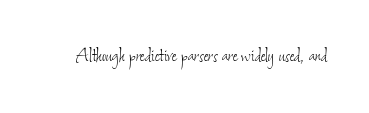
Between one letter and the next there's only the usual sliver of space. Weight: in the light-to-regular range. This rendering features lettering with no underline.
